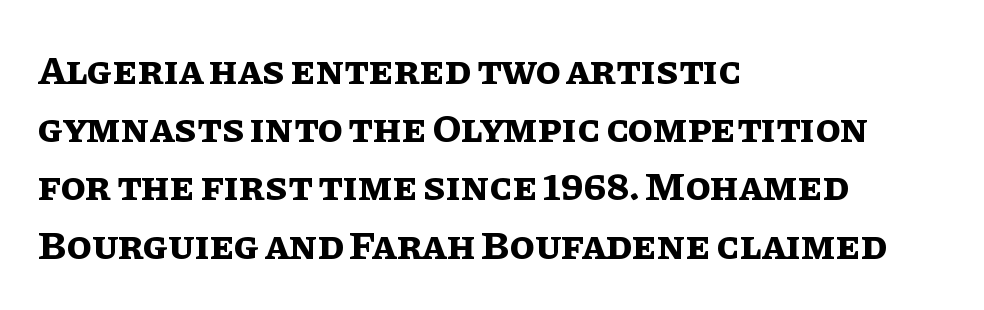
The image shows 41 px bold type, upright; set left-aligned, normal line spacing (1.42x), normal letter spacing, not underlined; low stroke contrast and a large x-height.
